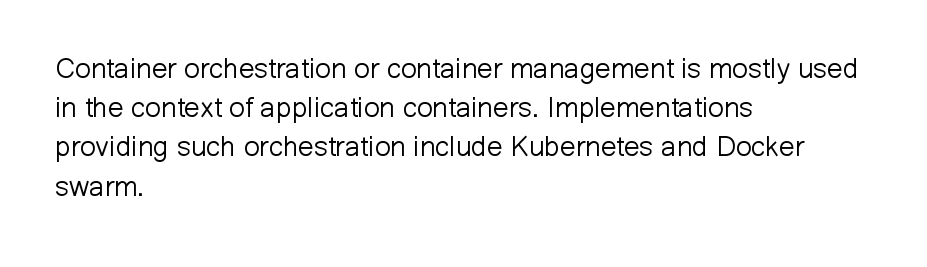
The characters display no serif detailing; their extremities are plain. Quick note: underline off. No italicization has been applied; the sample stays upright. The block of text has a typical density, with ordinary space between rows. The characters are drawn with everyday or finer stroke widths. Nobody touched the tracking dial on this one.
